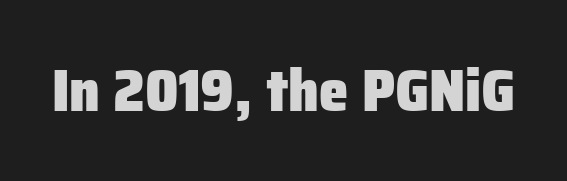
The image shows 59 px heavy sans-serif type, upright; set normal letter spacing, not underlined; low stroke contrast and a medium x-height.
